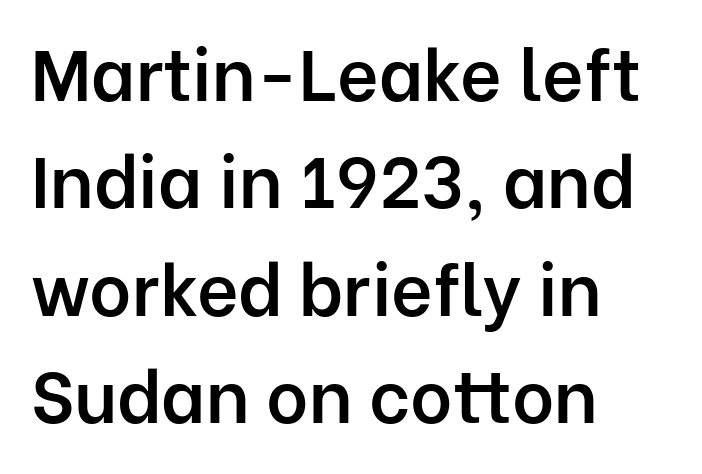
Q: Is the text bold? A: Semi-bold.
Q: Is the text italic (slanted)? A: No, it is upright.
Q: Is the typeface a serif or a sans-serif typeface? A: Sans-serif.
Q: Is the text underlined? A: No.
Q: How is the paragraph aligned? A: Left-aligned.
Q: Is the spacing between letters normal or unusually wide? A: Normal.
Q: Is the spacing between lines tight, normal or loose? A: Normal.
Q: Width (condensed, normal, or wide)? A: Normal.
Q: Stroke contrast? A: Low.
Q: x-height? A: Medium.
Q: Monospaced? A: No.
